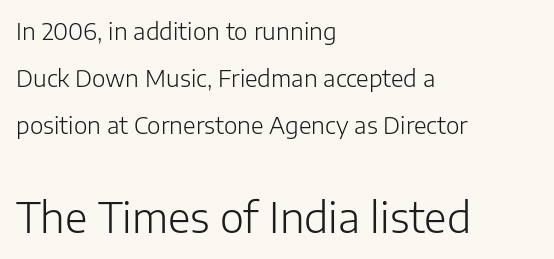
Just letters on the line, the space beneath them empty. Summary of vertical rhythm: relaxed, with wide interline spacing. Look at the glyph heights: the lower group is clearly the bigger setting. Looks like regular typesetting: each glyph gets only the width it needs.
